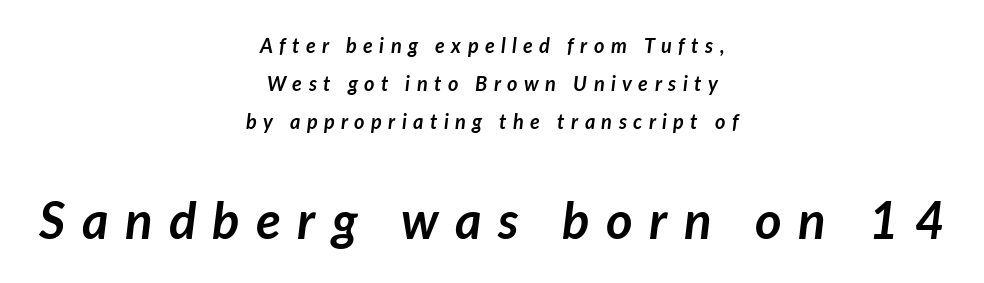
The image shows 51 px semibold type, italic (leaning right); set centered, loose line spacing (1.9x), unusually wide letter spacing (+0.32 em), not underlined; the second (bottom) block is 2.55x larger; low stroke contrast and a medium x-height.
